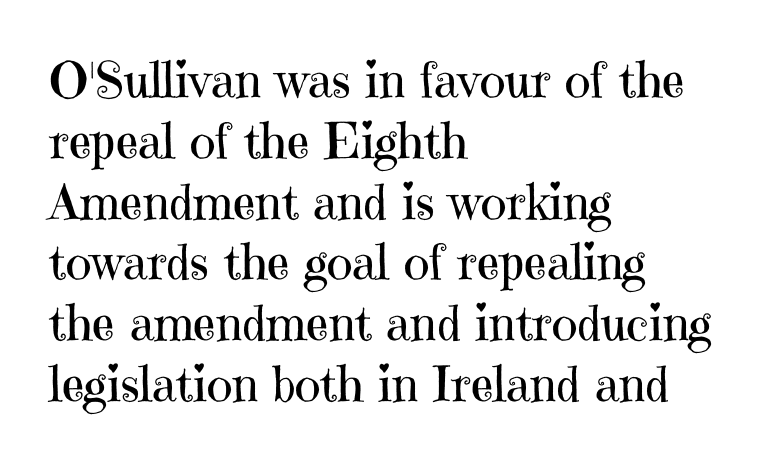
Descender tails drop into unmarked territory. Teacher's note: observe the even left margin — that is flush-left alignment. Ascenders rise straight up at ninety degrees. This sample uses plain, unmodified letter spacing.
